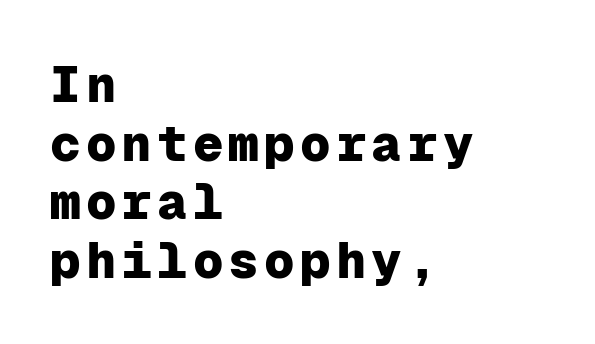
The letters carry no serifs — their stems end cleanly without finishing strokes. Honestly, the rows look squashed on top of each other. As a designer I'd log this as weight 700, bold. This is roman type, the default non-slanted kind. Each letter, wide or thin by design, is forced into the same width here.
